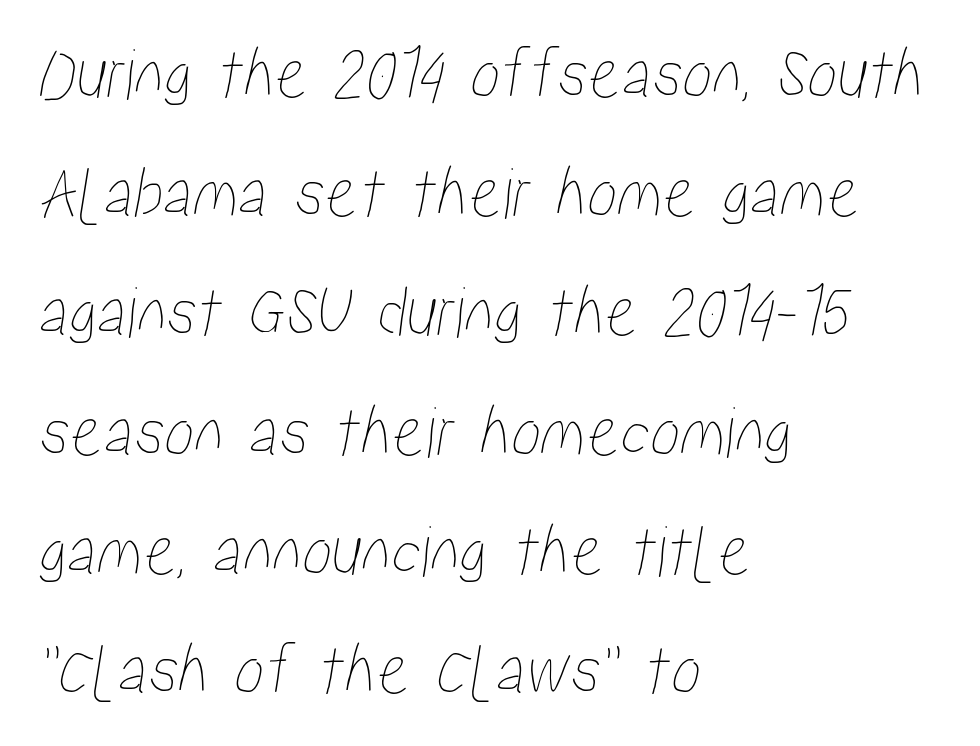
Honestly, the row spacing looks completely unremarkable. This sample is left-justified, so line endings fall wherever the words run out. There is no visible air inserted between adjacent glyphs. Has an underline been added? It has not. Spacing verdict: proportional, widths tailored to each character.
